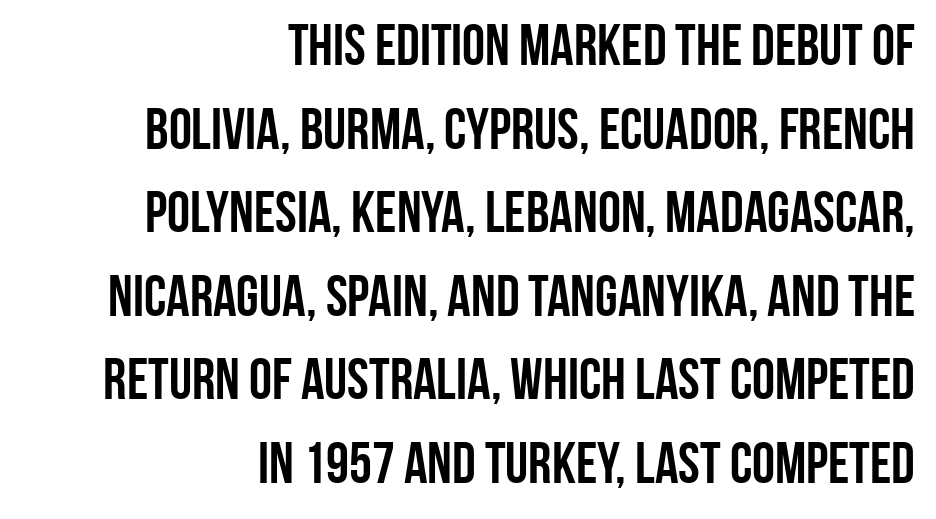
A clean baseline with only descenders dipping below it. Chunky letters — that's bold for sure. Line endings align vertically; line beginnings do not. Classification — sans serif. Whoever set this chose a conventional vertical rhythm. Varying glyph widths throughout — classic text-font behaviour.
